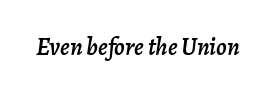
The image shows 25 px text type, italic (leaning right); set normal letter spacing, not underlined.
